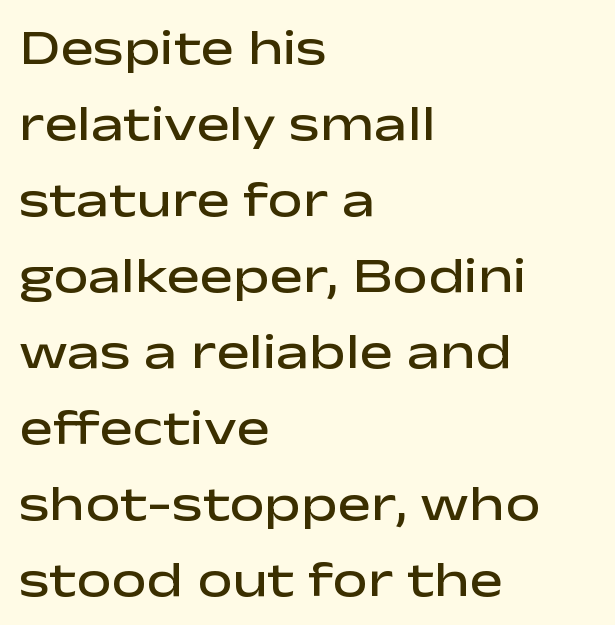
The image shows 50 px semibold, wide sans-serif type, upright; set left-aligned, normal line spacing (1.52x), normal letter spacing, not underlined; low stroke contrast and a medium x-height.
